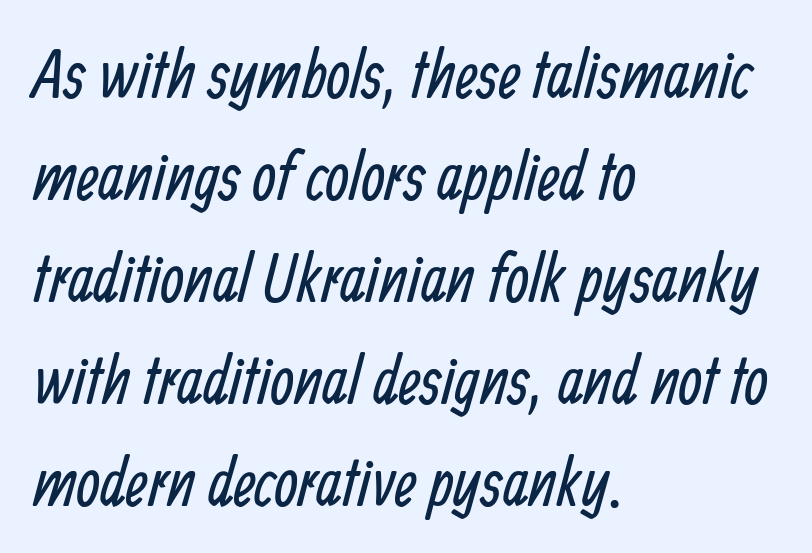
How are the letters spaced? Ordinarily, with no added tracking. This is sans-serif lettering, the kind often seen on screens and signage. The rendering uses natural spacing where letterforms have individual widths. Anything drawn beneath the words? Only blank space. Teacher's note: observe the even left margin — that is flush-left alignment.
